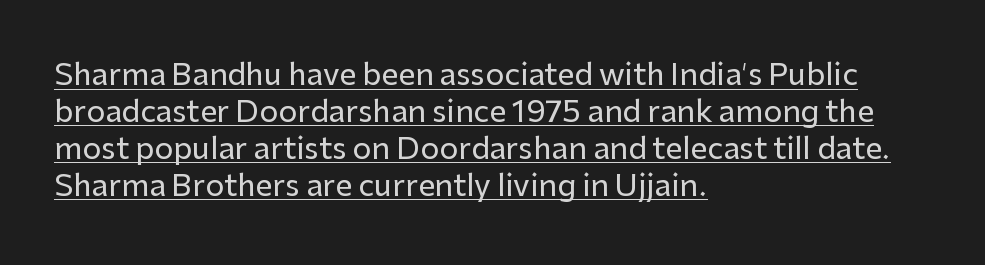
Q: Is the text italic (slanted)? A: No, it is upright.
Q: Is the typeface a serif or a sans-serif typeface? A: Sans-serif.
Q: Is the text underlined? A: Yes.
Q: How is the paragraph aligned? A: Left-aligned.
Q: Is the spacing between letters normal or unusually wide? A: Normal.
Q: Width (condensed, normal, or wide)? A: Normal.
Q: Stroke contrast? A: Low.
Q: x-height? A: Medium.
Q: Monospaced? A: No.
